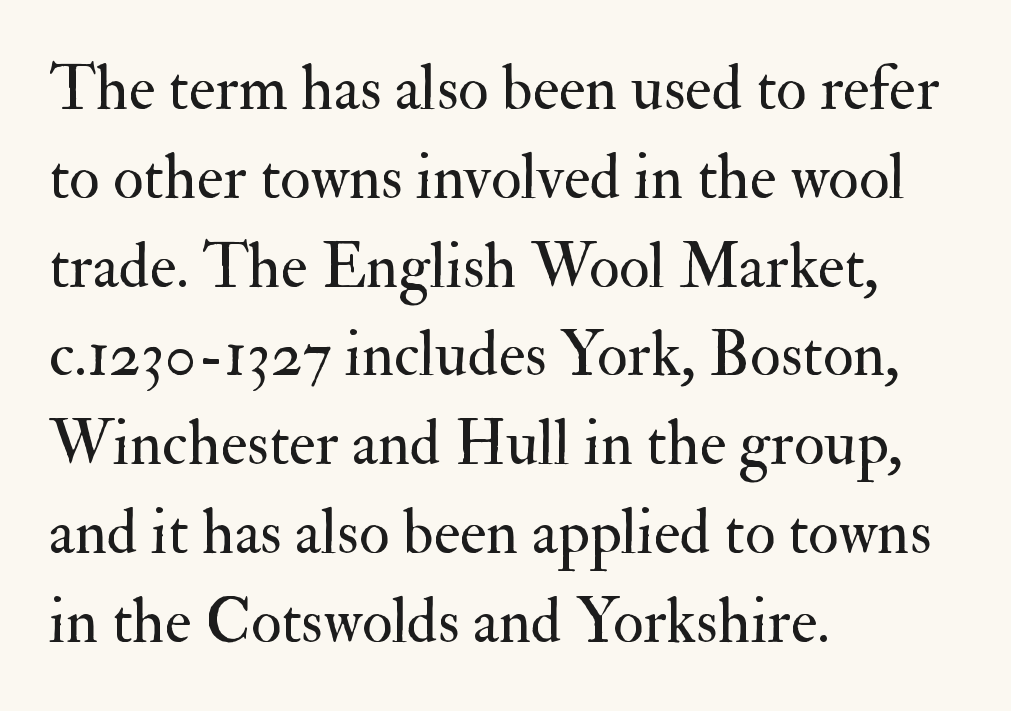
The rendering uses natural spacing where letterforms have individual widths. This sample uses plain, unmodified letter spacing. Characters remain perfectly vertical along every line. Letters rest on an invisible, unmarked baseline. Letters have the restrained weight of plain body copy at most. Horizontal alignment here is leftward, the default for most running prose.
